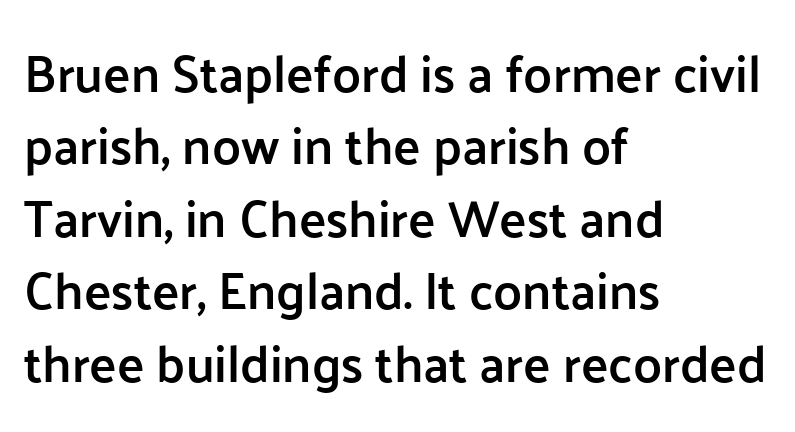
The image shows 51 px semibold sans-serif type, upright; set left-aligned, normal line spacing (1.42x), normal letter spacing, not underlined; low stroke contrast and a medium x-height.
